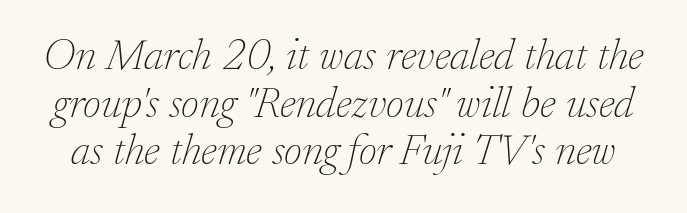
The lines are packed closely together with very little leading. Words float on clear page, feet unadorned. Stems here are at most as thick as an everyday book face. Yep, that's italic — everything's leaning.
